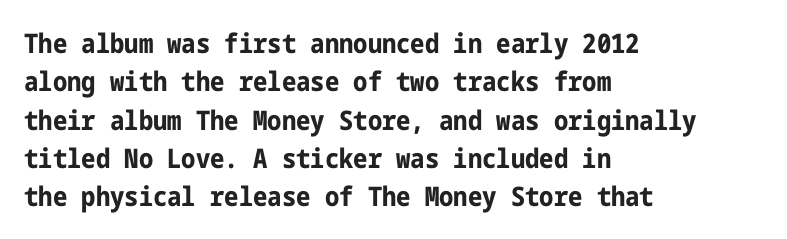
{"italic": "no", "bold": "yes", "underline": "no", "align": "left", "line_spacing": "normal", "line_spacing_ratio": 1.42, "letter_spacing": "normal", "letter_spacing_em": 0.0, "glyph_px": 27}
